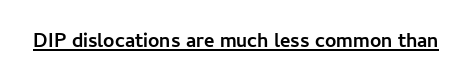
{"italic": "no", "underline": "yes", "letter_spacing": "normal", "letter_spacing_em": 0.0, "glyph_px": 25}
